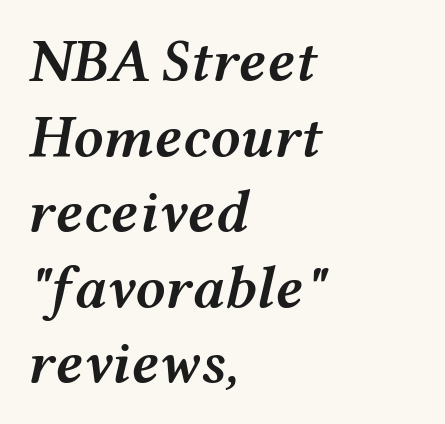
Horizontally, the lines are justified to the leading edge only. This sample has the flowing, uneven cadence of proportional lettering. Honestly, the letter spacing is just normal — you wouldn't notice it. The baseline area is clear.
